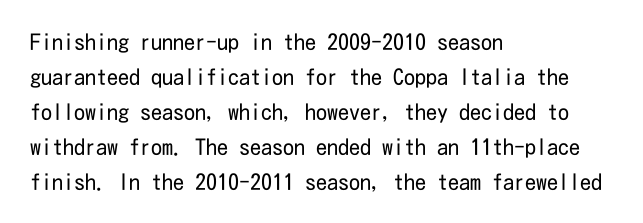
Every stem runs plumb, perpendicular to the baseline. Ink coverage per letter is moderate at most. Does extra space separate the letters? No, they use regular spacing. Line starts are locked; line ends wander. If you measured baseline to baseline, you'd find a middling distance.
